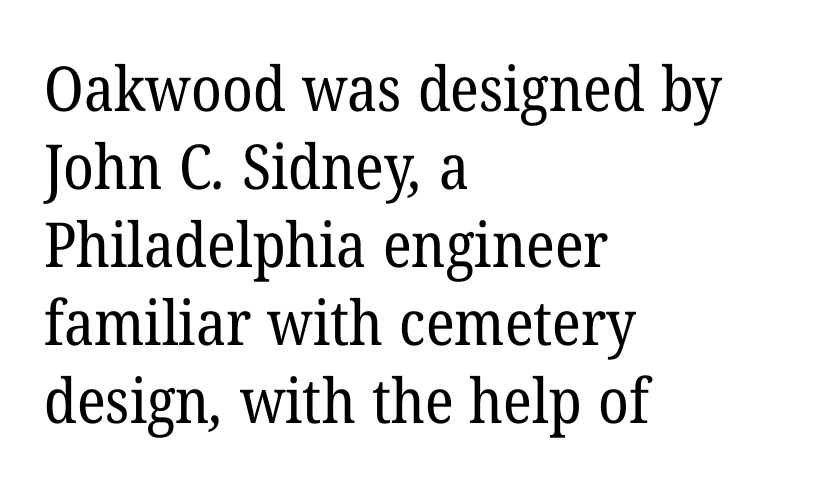
Words appear dense and cohesive because spacing is normal. Has an underline been added? It has not. Quick note: interline space is typical. Spacing verdict: proportional, widths tailored to each character.
